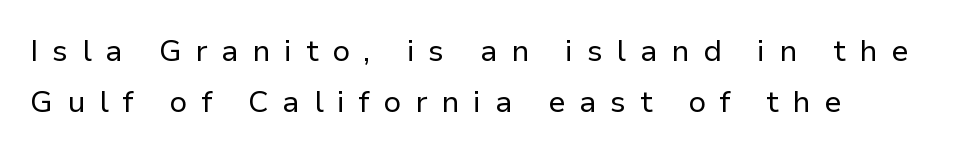
Q: Is the text bold? A: No.
Q: Is the text italic (slanted)? A: No, it is upright.
Q: Is the typeface a serif or a sans-serif typeface? A: Sans-serif.
Q: Is the text underlined? A: No.
Q: How is the paragraph aligned? A: Left-aligned.
Q: Is the spacing between letters normal or unusually wide? A: Unusually wide.
Q: Width (condensed, normal, or wide)? A: Normal.
Q: Stroke contrast? A: Low.
Q: x-height? A: Medium.
Q: Monospaced? A: No.
